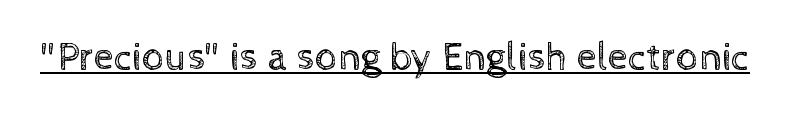
{"italic": "no", "bold": "no", "weight": "regular", "width": "normal", "x_height": "medium", "monospaced": "no", "underline": "yes", "letter_spacing": "normal", "letter_spacing_em": 0.0, "glyph_px": 40}
